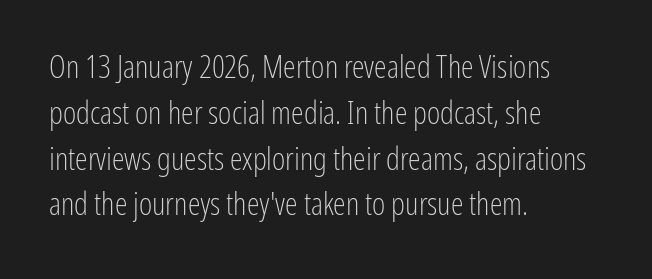
Q: Is the text bold? A: No.
Q: Is the text italic (slanted)? A: No, it is upright.
Q: Is the typeface a serif or a sans-serif typeface? A: Sans-serif.
Q: Is the text underlined? A: No.
Q: How is the paragraph aligned? A: Left-aligned.
Q: Is the spacing between letters normal or unusually wide? A: Normal.
Q: Is the spacing between lines tight, normal or loose? A: Normal.
Q: Width (condensed, normal, or wide)? A: Condensed.
Q: Stroke contrast? A: Low.
Q: x-height? A: Medium.
Q: Monospaced? A: No.
